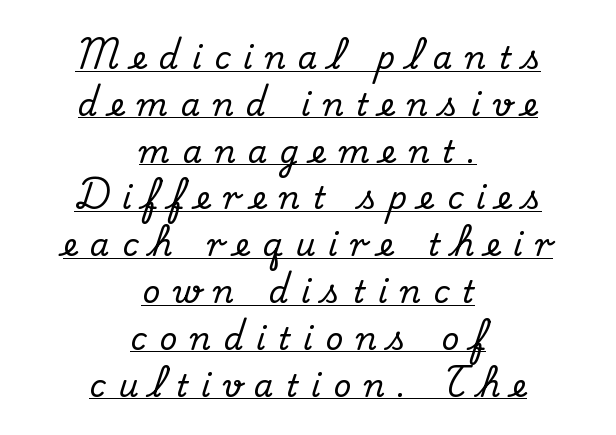
The image shows 31 px serif type; set centered, normal line spacing (1.51x), unusually wide letter spacing (+0.41 em), underlined; medium stroke contrast and a small x-height.
